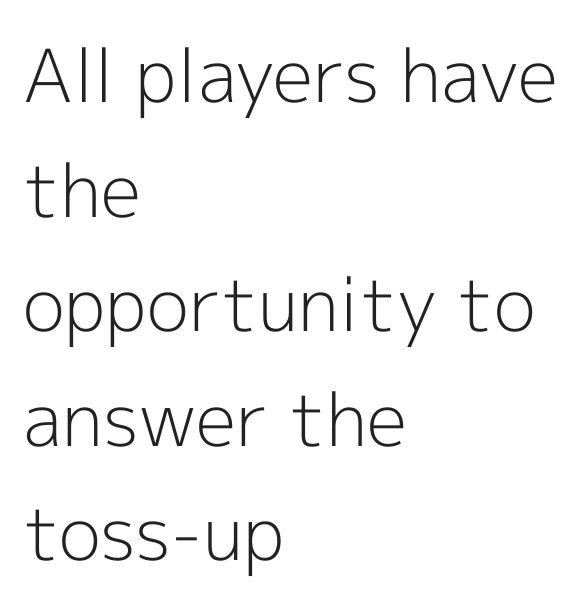
Ink coverage per letter is moderate at most. Students, observe: this is what conventionally led text looks like. Every character sits straight up, as roman type does. Default kerning and tracking; the words read as compact shapes. Letterform terminals end flat and unadorned throughout the passage.
